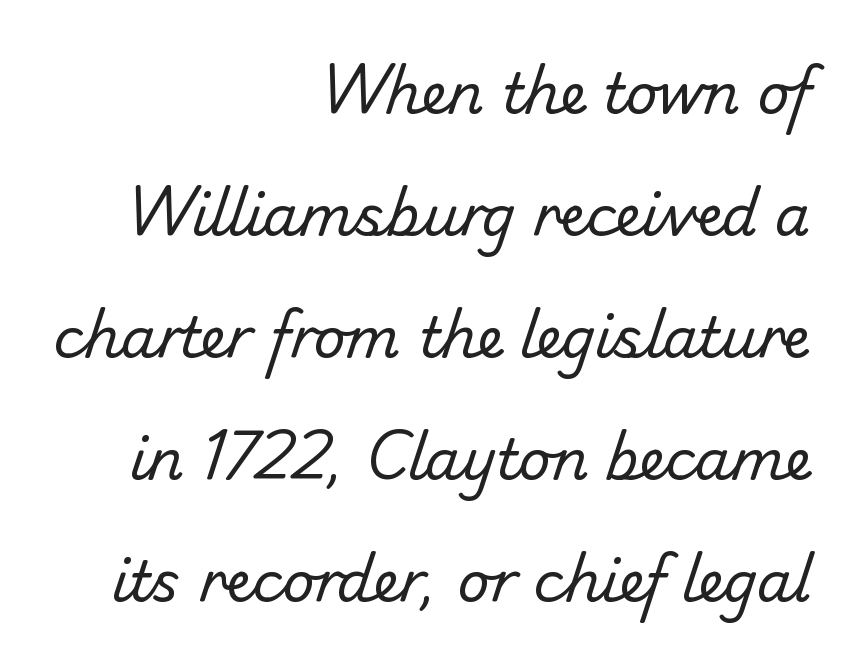
The image shows 56 px regular-weight sans-serif type; set right-aligned, loose line spacing (2.18x), normal letter spacing, not underlined; low stroke contrast and a small x-height.
